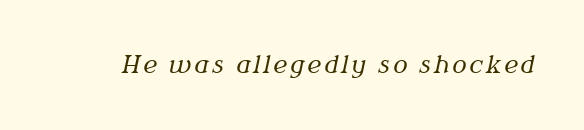
{"italic": "yes", "lean": "right", "slant_degrees": 12, "bold": "no", "underline": "no", "glyph_px": 24}
